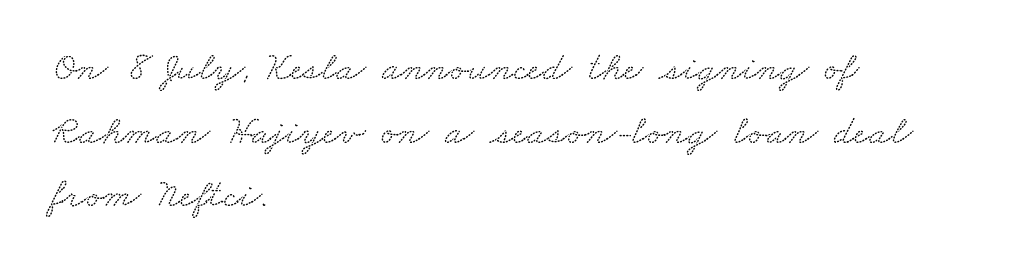
Q: Is the typeface a serif or a sans-serif typeface? A: Serif.
Q: Is the text underlined? A: No.
Q: How is the paragraph aligned? A: Left-aligned.
Q: Is the spacing between letters normal or unusually wide? A: Normal.
Q: Is the spacing between lines tight, normal or loose? A: Normal.
Q: Width (condensed, normal, or wide)? A: Wide.
Q: Stroke contrast? A: Low.
Q: x-height? A: Small.
Q: Monospaced? A: No.
